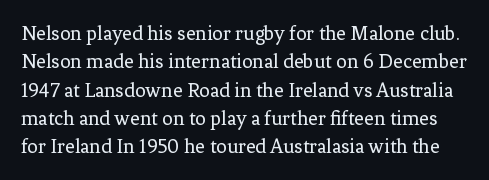
{"italic": "no", "bold": "no", "underline": "no", "line_spacing": "normal", "line_spacing_ratio": 1.35, "letter_spacing": "normal", "letter_spacing_em": 0.0, "glyph_px": 21}
